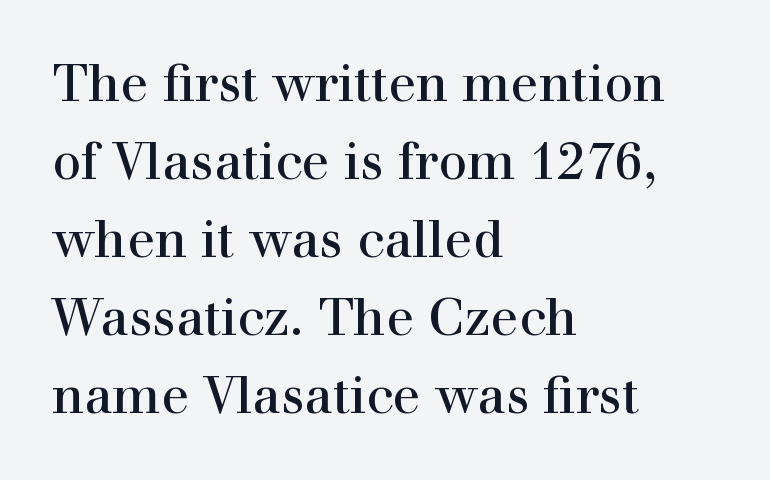
Q: Is the text bold? A: No.
Q: Is the text italic (slanted)? A: No, it is upright.
Q: Is the typeface a serif or a sans-serif typeface? A: Serif.
Q: Is the text underlined? A: No.
Q: How is the paragraph aligned? A: Left-aligned.
Q: Is the spacing between letters normal or unusually wide? A: Normal.
Q: Is the spacing between lines tight, normal or loose? A: Normal.
Q: Width (condensed, normal, or wide)? A: Normal.
Q: Stroke contrast? A: High.
Q: x-height? A: Medium.
Q: Monospaced? A: No.
